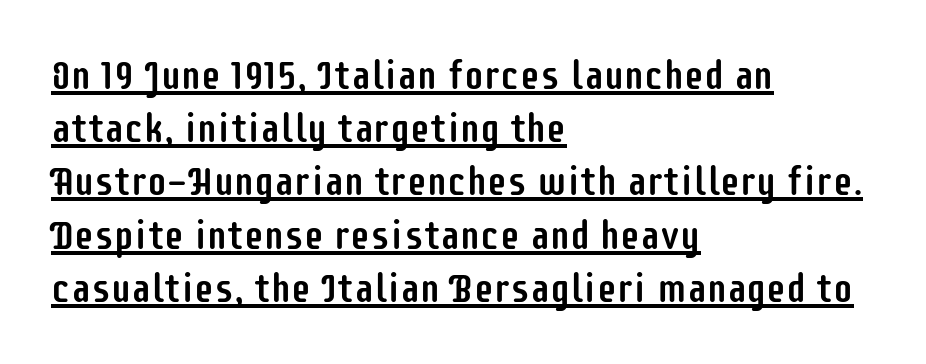
Q: Is the text italic (slanted)? A: No, it is upright.
Q: Is the typeface a serif or a sans-serif typeface? A: Sans-serif.
Q: Is the text underlined? A: Yes.
Q: How is the paragraph aligned? A: Left-aligned.
Q: Is the spacing between letters normal or unusually wide? A: Normal.
Q: Is the spacing between lines tight, normal or loose? A: Normal.
Q: Width (condensed, normal, or wide)? A: Condensed.
Q: Stroke contrast? A: Low.
Q: x-height? A: Large.
Q: Monospaced? A: No.
